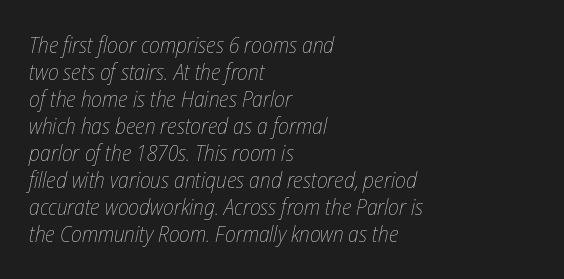
The image shows 22 px text type, italic (leaning right); set left-aligned, line spacing 1.23x, normal letter spacing, not underlined.
